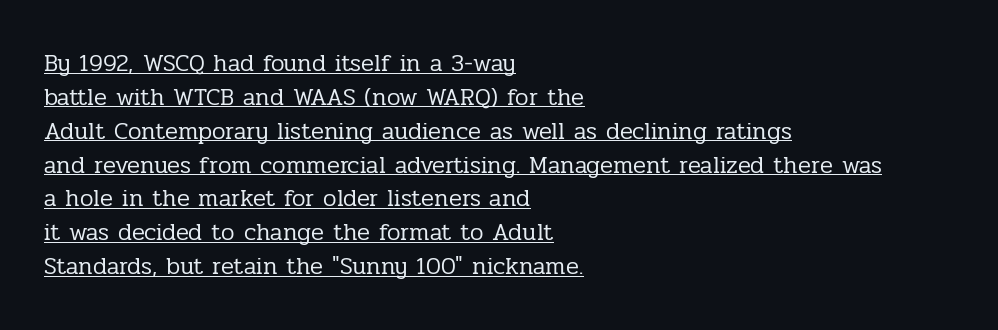
Q: Is the text bold? A: No.
Q: Is the text italic (slanted)? A: No, it is upright.
Q: Is the text underlined? A: Yes.
Q: How is the paragraph aligned? A: Left-aligned.
Q: Is the spacing between letters normal or unusually wide? A: Normal.
Q: Is the spacing between lines tight, normal or loose? A: Normal.
